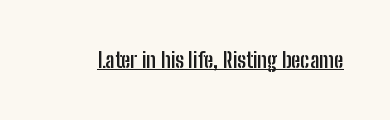
The image shows 21 px bold type, upright; set normal letter spacing, underlined.
